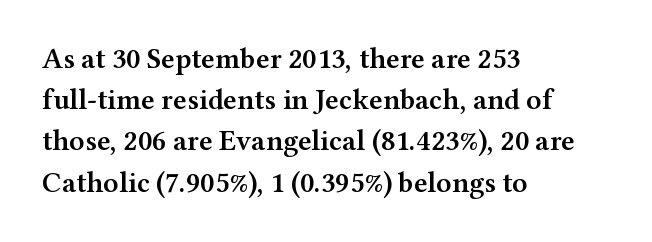
{"serif": "yes", "italic": "no", "bold": "semi", "weight": "semibold", "width": "wide", "stroke_contrast": "medium", "x_height": "medium", "monospaced": "no", "underline": "no", "align": "left", "line_spacing": "normal", "line_spacing_ratio": 1.42, "letter_spacing": "normal", "letter_spacing_em": 0.0, "glyph_px": 29}
